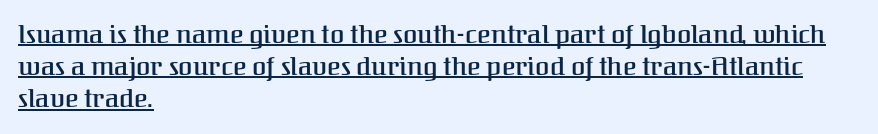
Q: Is the text italic (slanted)? A: No, it is upright.
Q: Is the text underlined? A: Yes.
Q: How is the paragraph aligned? A: Left-aligned.
Q: Is the spacing between letters normal or unusually wide? A: Normal.
